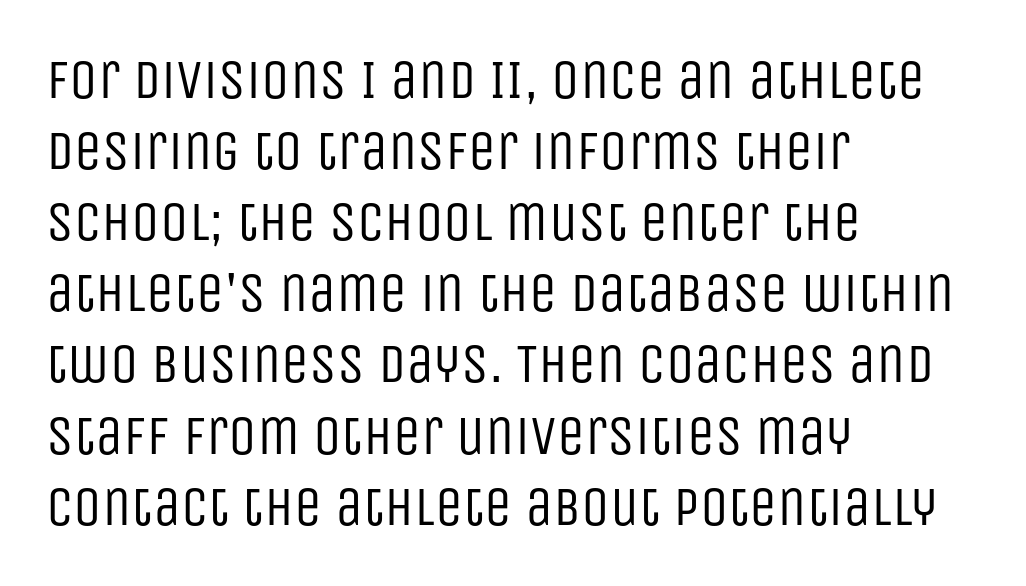
The strokes are not fattened; the text isn't bold. Tracking value appears to be zero — textbook default spacing. The space between consecutive lines is moderate. The face used here is proportionally spaced, like ordinary book or web type. The space directly below the letters is spotless. This sample uses an upright cut, with every glyph sitting square on the baseline.
